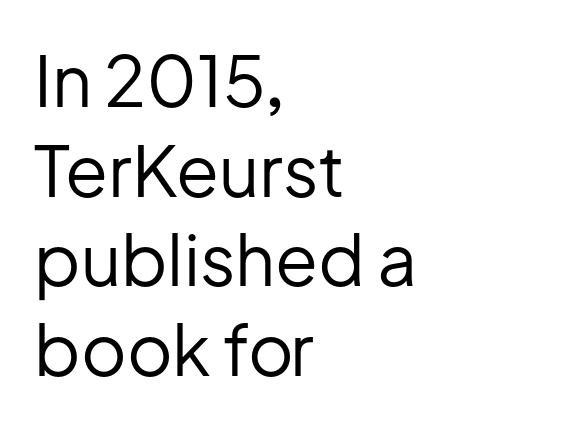
This sample has the flowing, uneven cadence of proportional lettering. In terms of letterform style, serifs are entirely absent. Compared with a typical body face, this is equally light or lighter still. The foot of each line stays bare and open. Left-aligned paragraph, ragged on the right.
